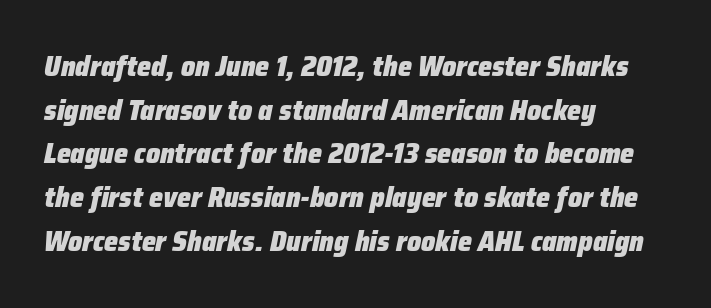
{"italic": "yes", "lean": "right", "slant_degrees": 12, "bold": "yes", "weight": "heavy", "width": "normal", "stroke_contrast": "low", "x_height": "medium", "monospaced": "no", "underline": "no", "align": "left", "line_spacing": "normal", "line_spacing_ratio": 1.56, "letter_spacing": "normal", "letter_spacing_em": 0.0, "glyph_px": 28}
